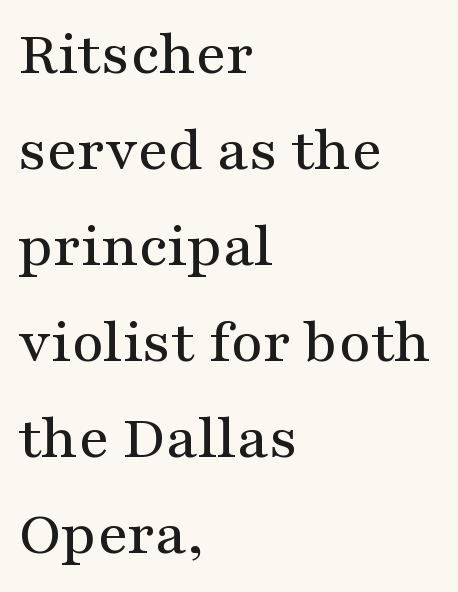
The block of text has a typical density, with ordinary space between rows. Each line starts at the same left margin while the right side varies. Tracking here is standard; glyphs follow each other at the usual distance. The characters display serif detailing at their extremities.
